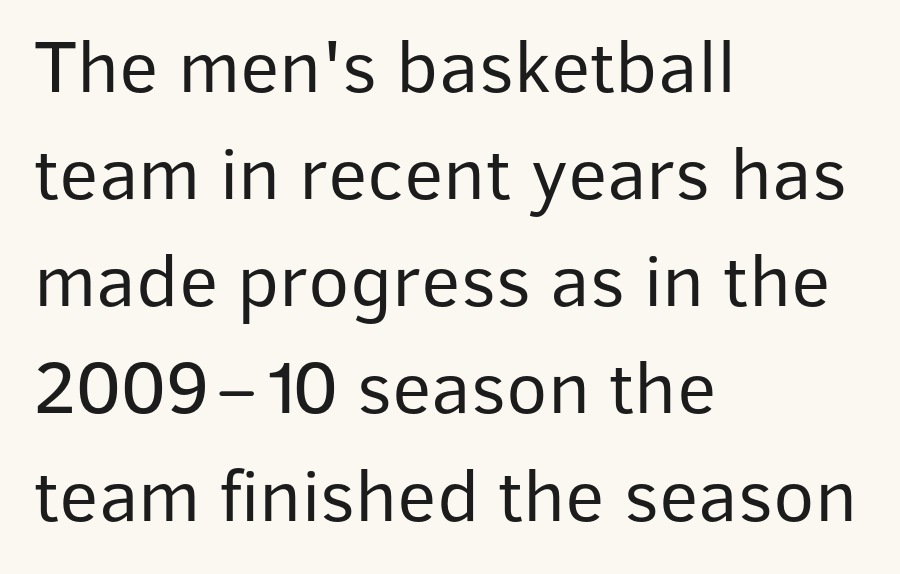
{"serif": "no", "italic": "no", "bold": "no", "weight": "regular", "width": "normal", "stroke_contrast": "low", "x_height": "medium", "monospaced": "no", "underline": "no", "align": "left", "line_spacing": "normal", "line_spacing_ratio": 1.41, "letter_spacing": "normal", "letter_spacing_em": 0.0, "glyph_px": 76}
